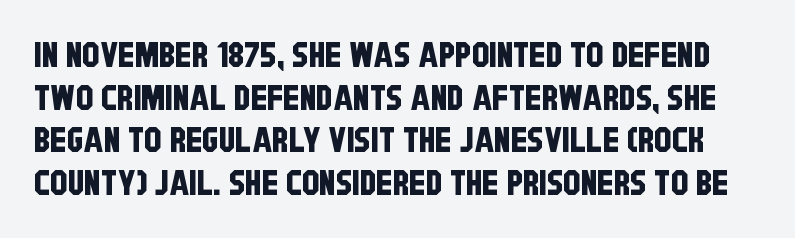
Letter spacing: default. Here the designer chose a conventional face with non-uniform glyph widths. Check the space under the baseline: it is left empty. The rendering shows plain stroke endings on the letterforms — a sans-serif design.
